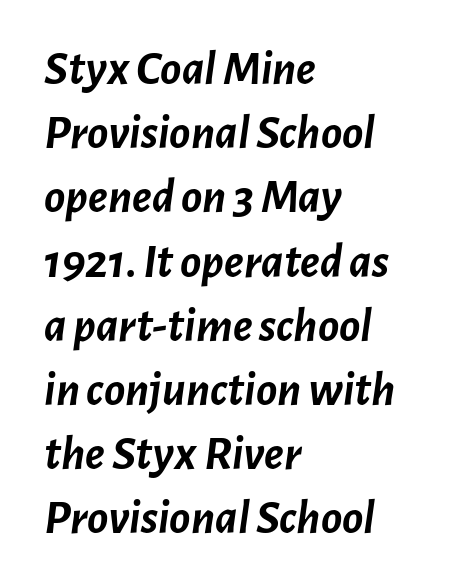
{"italic": "yes", "lean": "right", "slant_degrees": 7, "bold": "yes", "weight": "semibold", "width": "normal", "stroke_contrast": "low", "x_height": "medium", "monospaced": "no", "underline": "no", "align": "left", "line_spacing": "normal", "line_spacing_ratio": 1.31, "letter_spacing": "normal", "letter_spacing_em": 0.0, "glyph_px": 49}
